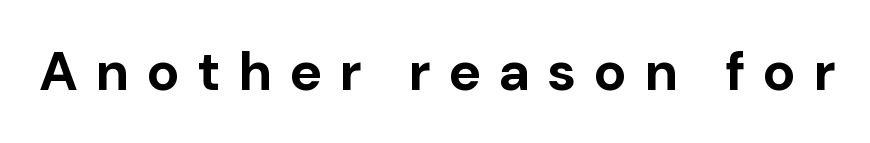
Q: Is the text bold? A: Yes.
Q: Is the text italic (slanted)? A: No, it is upright.
Q: Is the typeface a serif or a sans-serif typeface? A: Sans-serif.
Q: Is the text underlined? A: No.
Q: Is the spacing between letters normal or unusually wide? A: Unusually wide.
Q: Width (condensed, normal, or wide)? A: Normal.
Q: Stroke contrast? A: Low.
Q: x-height? A: Medium.
Q: Monospaced? A: No.
